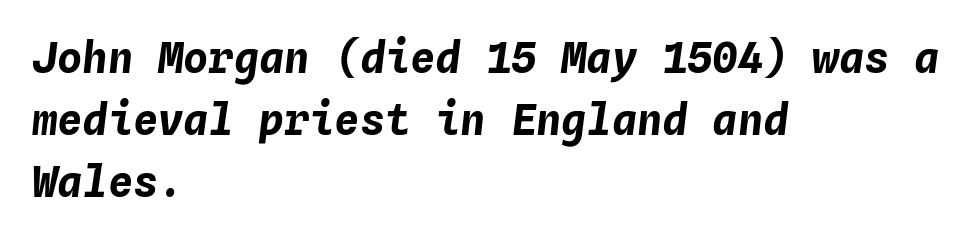
This sample has the even, mechanical cadence of fixed-width lettering. Notice how thick the strokes are: this is what a full bold looks like. Check under the words: just untouched page. The typography opts for an oblique posture over an upright one. This rendering leaves character spacing at its baseline value.
